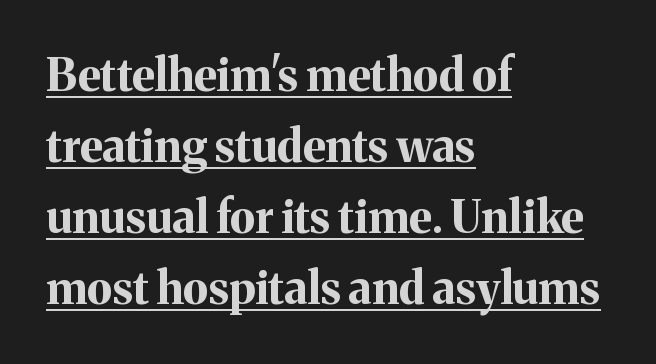
Weight: bold. Words appear dense and cohesive because spacing is normal. A typesetter would label this face a serif. If you measured baseline to baseline, you'd find a middling distance.
